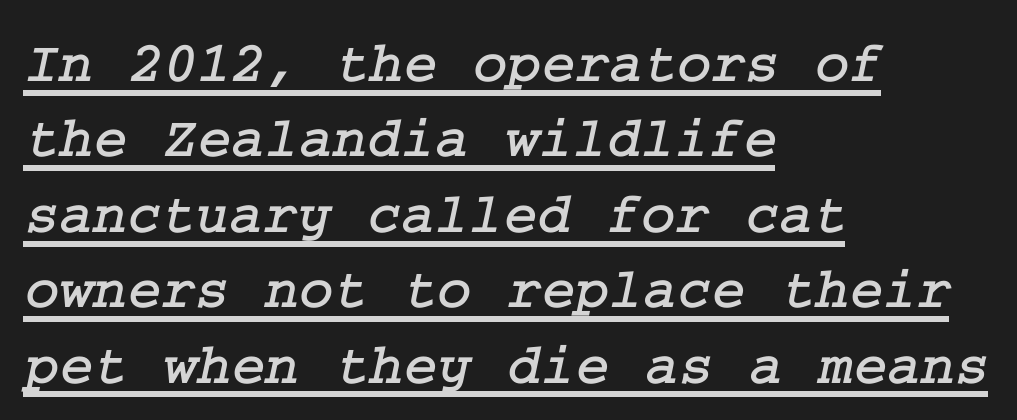
The image shows 58 px serif type; set left-aligned, normal line spacing (1.3x), normal letter spacing, underlined; low stroke contrast and a medium x-height.
